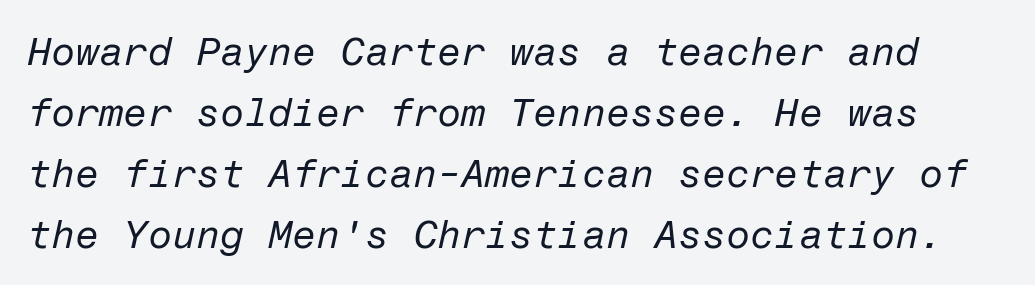
{"italic": "yes", "lean": "right", "slant_degrees": 12, "bold": "no", "weight": "regular", "width": "normal", "stroke_contrast": "low", "x_height": "medium", "underline": "no", "line_spacing": "normal", "line_spacing_ratio": 1.56, "letter_spacing": "normal", "letter_spacing_em": 0.0, "glyph_px": 39}
